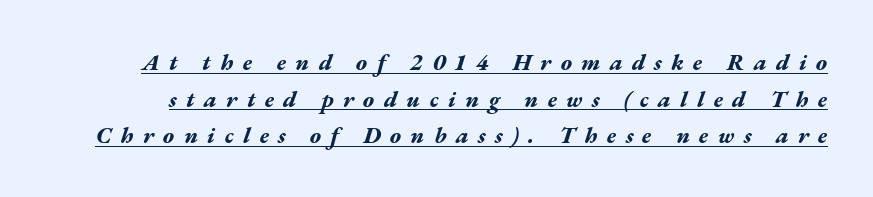
Q: Is the text bold? A: Yes.
Q: Is the text italic (slanted)? A: Yes, it leans right by about 17 degrees.
Q: Is the text underlined? A: Yes.
Q: Is the spacing between letters normal or unusually wide? A: Unusually wide.
Q: Is the spacing between lines tight, normal or loose? A: Normal.
